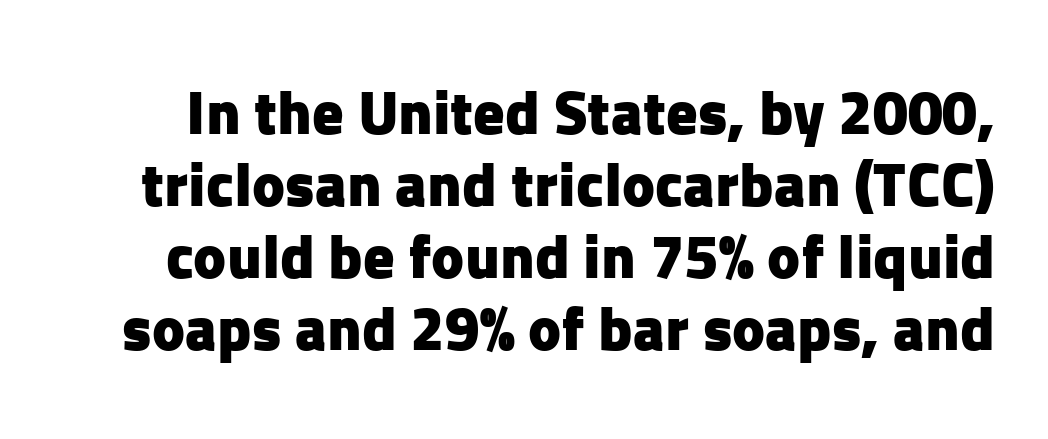
The image shows 62 px heavy sans-serif type, upright; set line spacing 1.16x, normal letter spacing, not underlined; low stroke contrast and a medium x-height.
